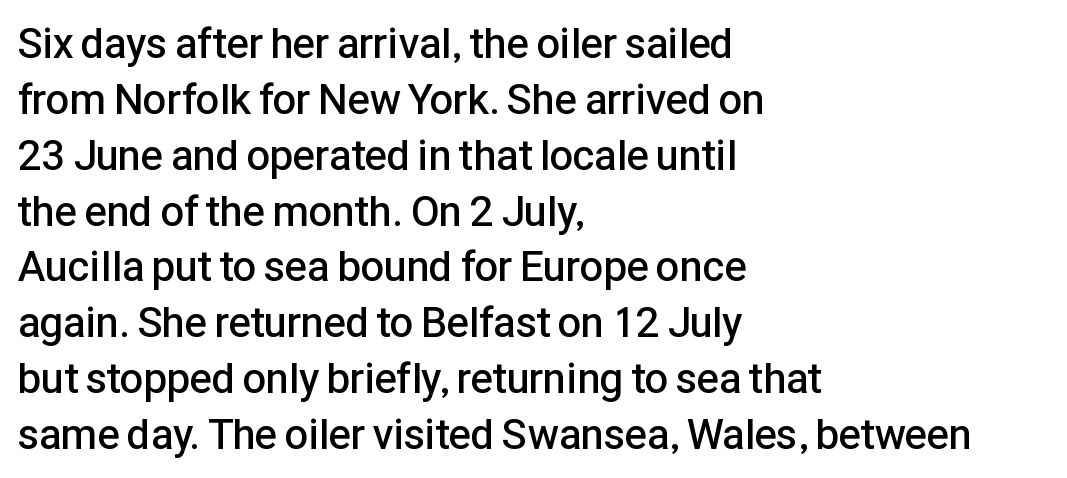
Q: Is the text bold? A: Semi-bold.
Q: Is the text italic (slanted)? A: No, it is upright.
Q: Is the typeface a serif or a sans-serif typeface? A: Sans-serif.
Q: Is the text underlined? A: No.
Q: How is the paragraph aligned? A: Left-aligned.
Q: Is the spacing between letters normal or unusually wide? A: Normal.
Q: Is the spacing between lines tight, normal or loose? A: Normal.
Q: Width (condensed, normal, or wide)? A: Normal.
Q: Stroke contrast? A: Low.
Q: x-height? A: Medium.
Q: Monospaced? A: No.
